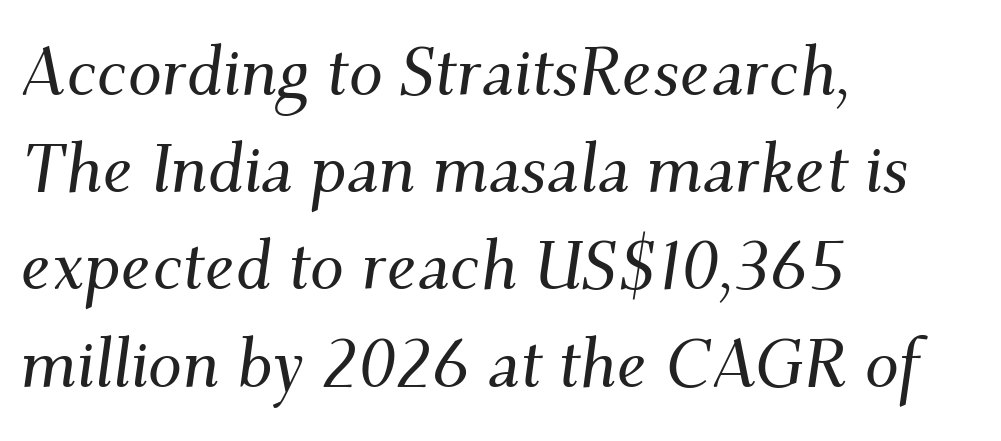
{"serif": "yes", "italic": "yes", "lean": "right", "slant_degrees": 9, "width": "normal", "stroke_contrast": "medium", "x_height": "small", "monospaced": "no", "underline": "no", "align": "left", "line_spacing": "normal", "line_spacing_ratio": 1.43, "letter_spacing": "normal", "letter_spacing_em": 0.0, "glyph_px": 68}
